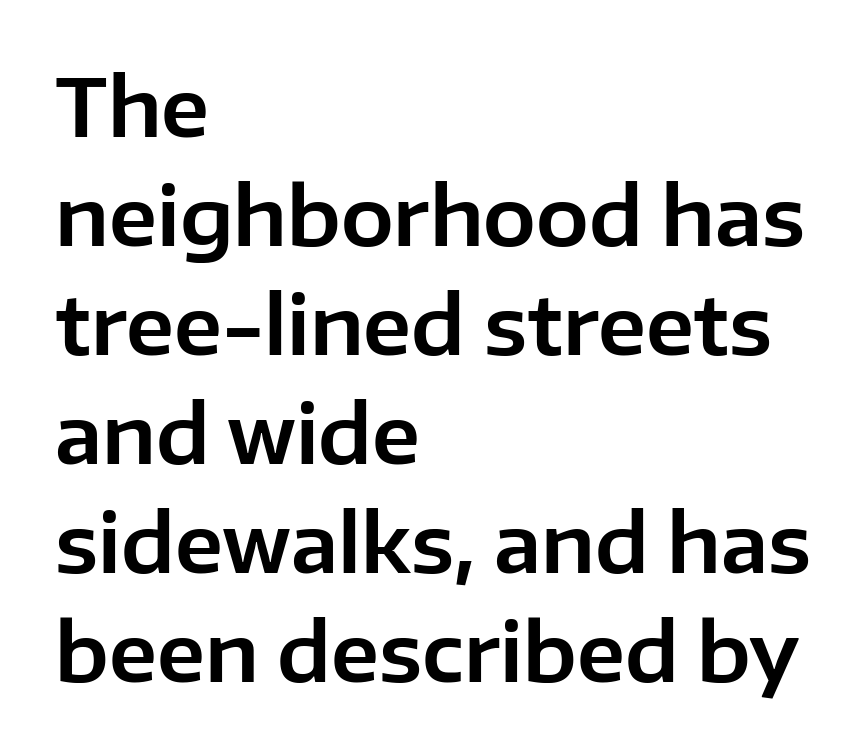
The type family on display is of the sans-serif kind. Vertically, the passage feels balanced, rows spaced as you'd expect. Descenders hang freely into open space. This is the regular roman posture of the typeface.
